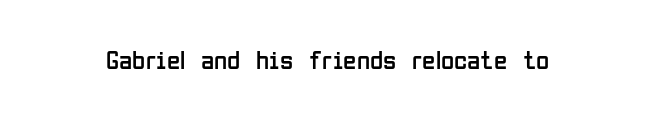
{"italic": "no", "bold": "no", "underline": "no", "letter_spacing": "normal", "letter_spacing_em": 0.0, "glyph_px": 27}
